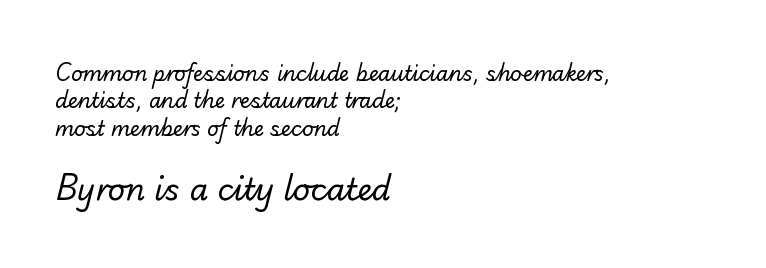
The image shows 30 px regular-weight sans-serif type; set left-aligned, normal line spacing (1.37x), normal letter spacing, not underlined; the second (bottom) block is 1.5x larger; low stroke contrast and a small x-height.
